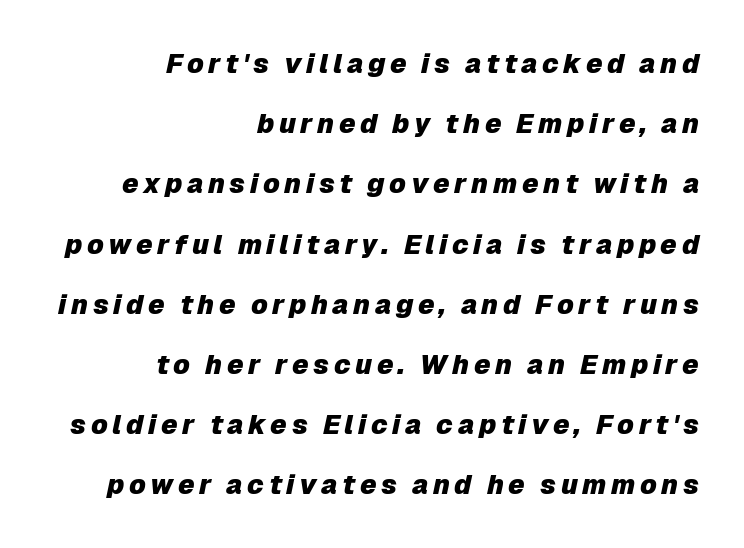
Weight check: bold — yes, fully. Leading is clearly above the norm, producing a sparse column. The whole block is typeset with a tilt. Lines of text with bare space underneath.
